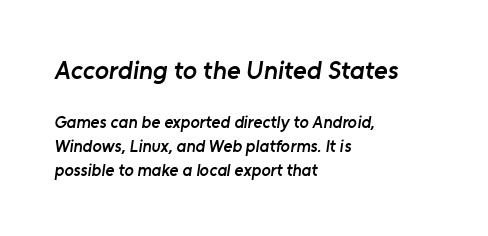
The image shows 26 px text type; set left-aligned, normal line spacing (1.41x), normal letter spacing, not underlined; the first (top) block is 1.53x larger.
